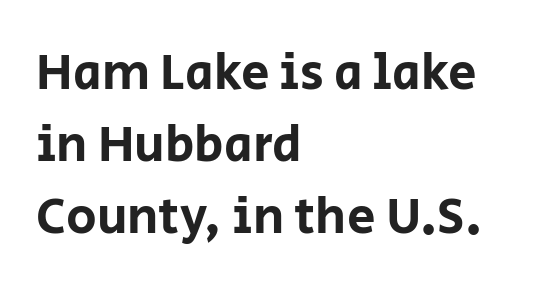
These lines are composed in type without serifs. Quick note: underline off. Do the characters align in a grid? No, the font is proportional. Caption: multi-line text, flush left, ragged right. The letterforms sit shoulder to shoulder at normal distance.
